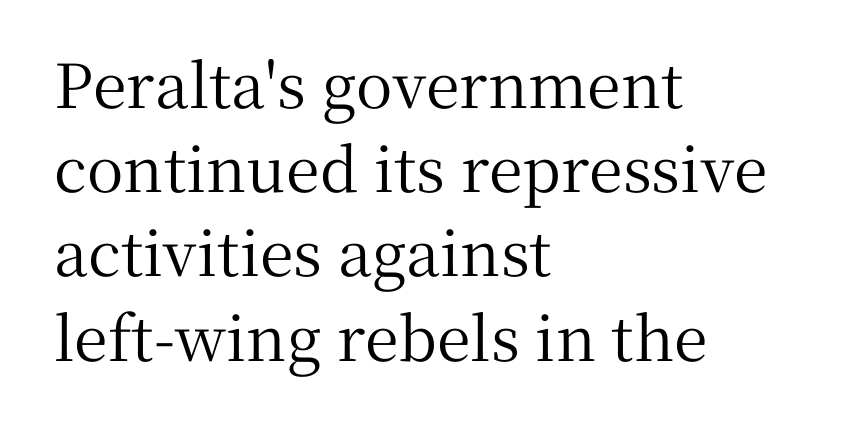
{"serif": "yes", "italic": "no", "width": "normal", "stroke_contrast": "medium", "x_height": "medium", "monospaced": "no", "underline": "no", "align": "left", "line_spacing": "normal", "line_spacing_ratio": 1.38, "letter_spacing": "normal", "letter_spacing_em": 0.0, "glyph_px": 61}
